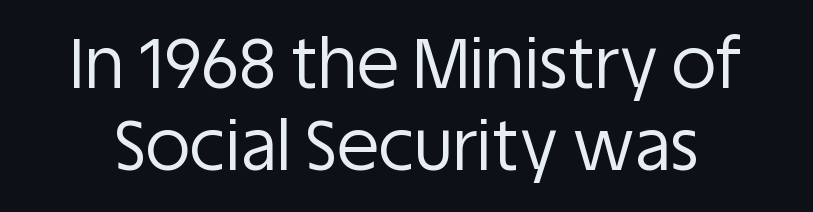
Q: Is the text bold? A: No.
Q: Is the text italic (slanted)? A: No, it is upright.
Q: Is the typeface a serif or a sans-serif typeface? A: Sans-serif.
Q: Is the text underlined? A: No.
Q: Is the spacing between letters normal or unusually wide? A: Normal.
Q: Width (condensed, normal, or wide)? A: Normal.
Q: Stroke contrast? A: Low.
Q: x-height? A: Large.
Q: Monospaced? A: No.
